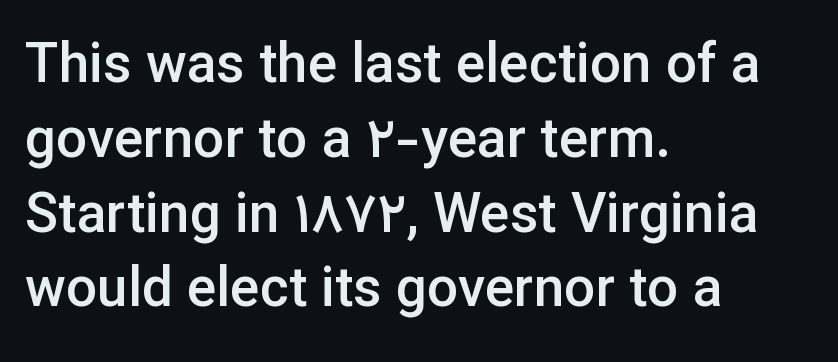
Q: Is the text bold? A: Semi-bold.
Q: Is the text italic (slanted)? A: No, it is upright.
Q: Is the typeface a serif or a sans-serif typeface? A: Sans-serif.
Q: Is the text underlined? A: No.
Q: How is the paragraph aligned? A: Left-aligned.
Q: Is the spacing between letters normal or unusually wide? A: Normal.
Q: Is the spacing between lines tight, normal or loose? A: Normal.
Q: Width (condensed, normal, or wide)? A: Normal.
Q: Stroke contrast? A: Low.
Q: x-height? A: Medium.
Q: Monospaced? A: No.
